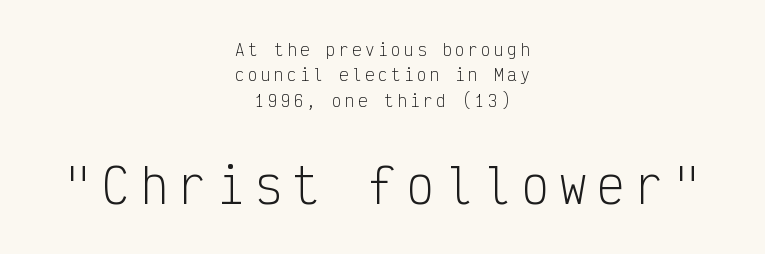
Q: Is the text bold? A: No.
Q: Is the text italic (slanted)? A: No, it is upright.
Q: Is the typeface a serif or a sans-serif typeface? A: Sans-serif.
Q: Is the text underlined? A: No.
Q: How is the paragraph aligned? A: Centered.
Q: Is the spacing between letters normal or unusually wide? A: Unusually wide.
Q: Is the spacing between lines tight, normal or loose? A: Normal.
Q: Which block of text is set in a larger size, the first (top) or the second (bottom)? A: The second (bottom) one.
Q: Width (condensed, normal, or wide)? A: Condensed.
Q: Stroke contrast? A: Low.
Q: x-height? A: Medium.
Q: Monospaced? A: Yes.
